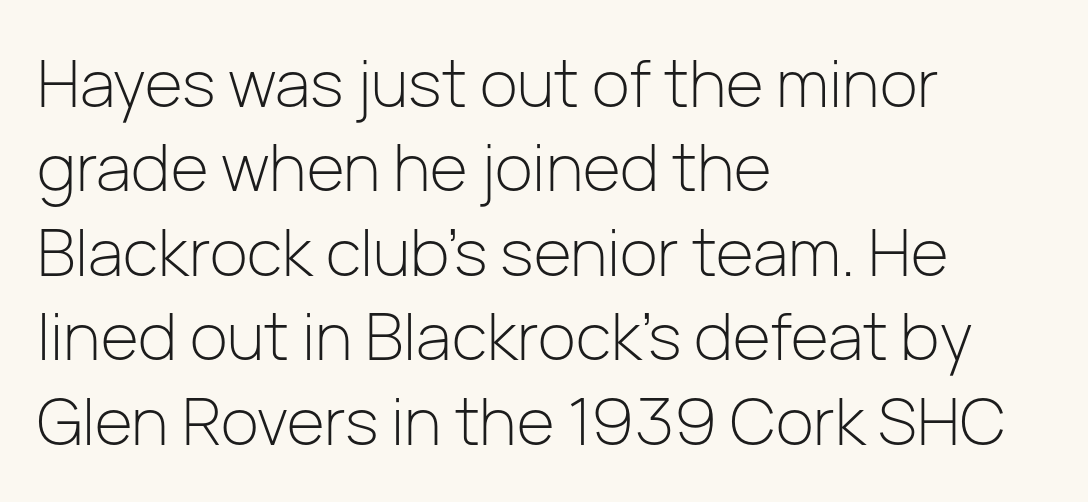
A typesetter would call this leading conventional body-copy spacing. Unbolded letterforms with no extra heft. The face used here is rendered with its standard letterfit. Do the characters align in a grid? No, the font is proportional. Does the type have serifs? No, each stem ends abruptly.
